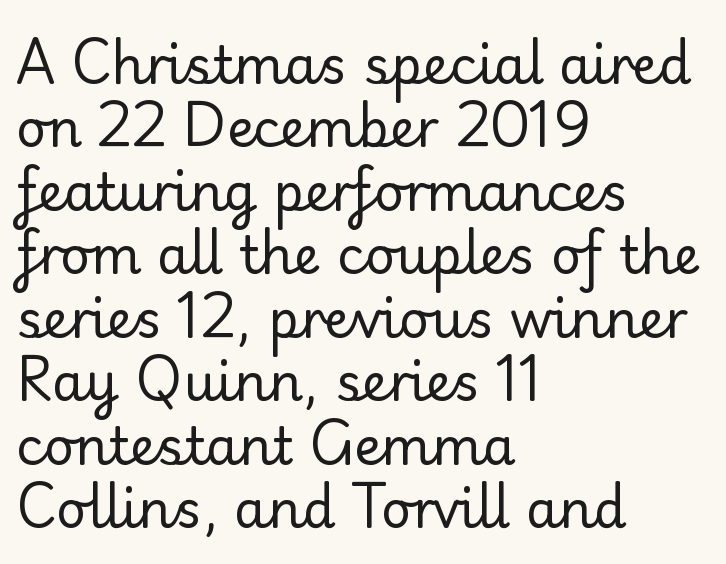
Caption: standard tracking, unaltered. Just letters on the line, the space beneath them empty. The letters carry no serifs — their stems end cleanly without finishing strokes. Heaviness? Minimal to ordinary, like unemphasized prose. Do the letters lean? They stand straight.
